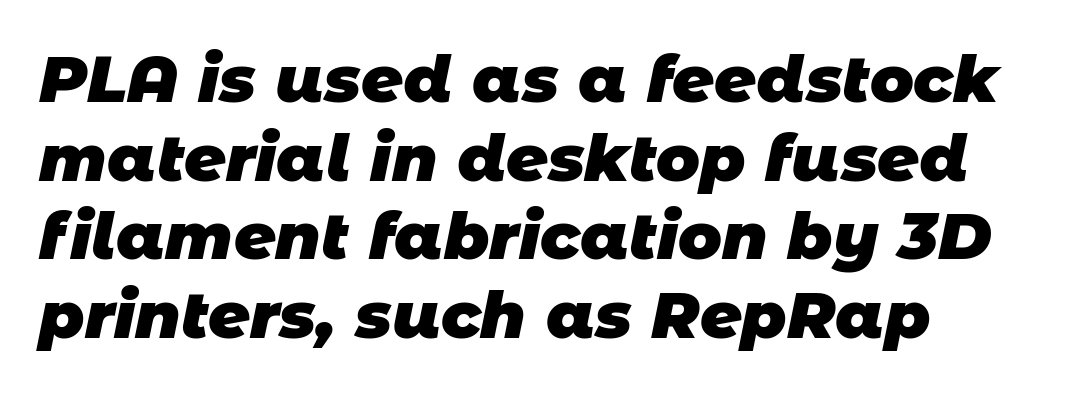
{"serif": "no", "bold": "yes", "weight": "heavy", "width": "normal", "stroke_contrast": "low", "x_height": "large", "monospaced": "no", "underline": "no", "align": "left", "line_spacing_ratio": 1.21, "letter_spacing": "normal", "letter_spacing_em": 0.0, "glyph_px": 65}
